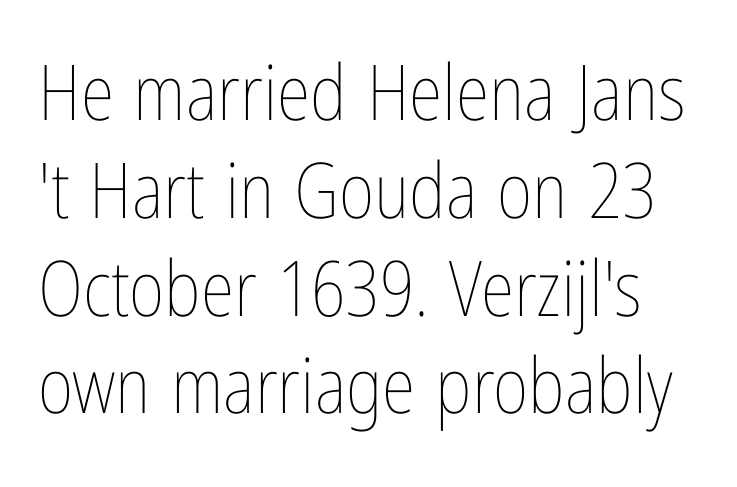
The image shows 77 px thin, condensed type, upright; set normal line spacing (1.27x), normal letter spacing, not underlined; low stroke contrast and a medium x-height.
